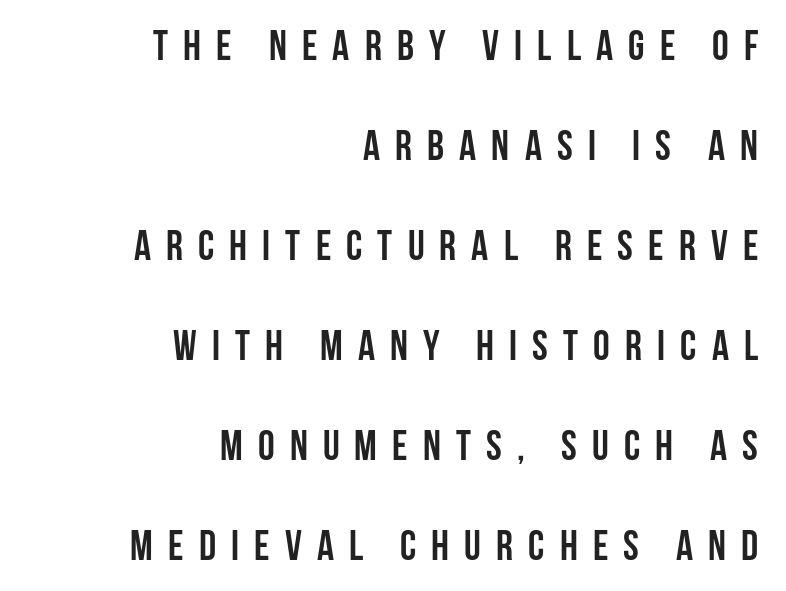
The image shows 42 px semibold, condensed sans-serif type, upright; set right-aligned, loose line spacing (2.38x), unusually wide letter spacing (+0.36 em), not underlined; low stroke contrast and a large x-height.
